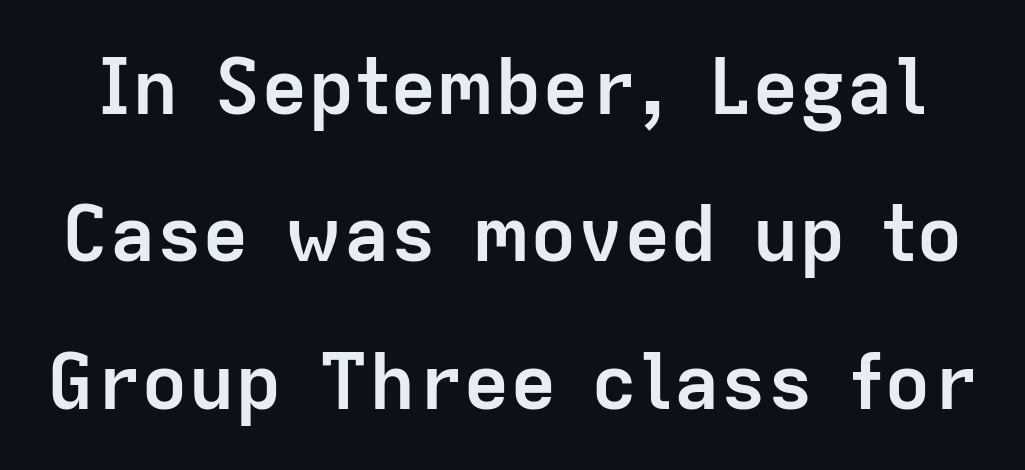
{"serif": "no", "italic": "no", "bold": "yes", "weight": "semibold", "width": "normal", "stroke_contrast": "low", "x_height": "medium", "monospaced": "no", "underline": "no", "line_spacing_ratio": 1.89, "letter_spacing": "normal", "letter_spacing_em": 0.0, "glyph_px": 78}
